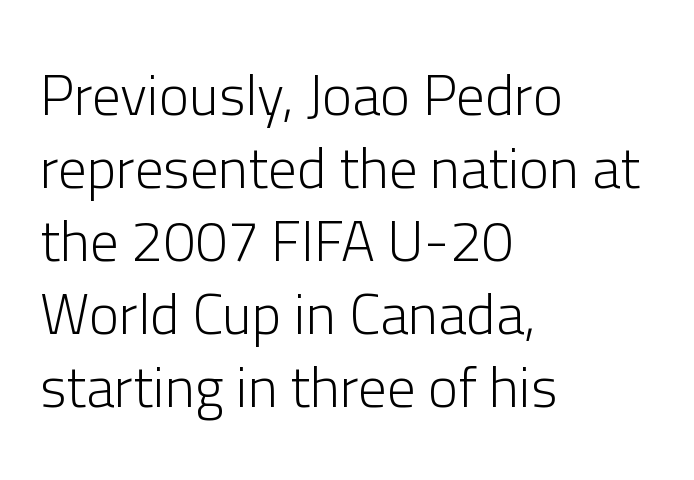
{"serif": "no", "italic": "no", "bold": "no", "weight": "light", "width": "normal", "stroke_contrast": "low", "x_height": "medium", "monospaced": "no", "underline": "no", "align": "left", "line_spacing": "normal", "line_spacing_ratio": 1.28, "letter_spacing": "normal", "letter_spacing_em": 0.0, "glyph_px": 57}
